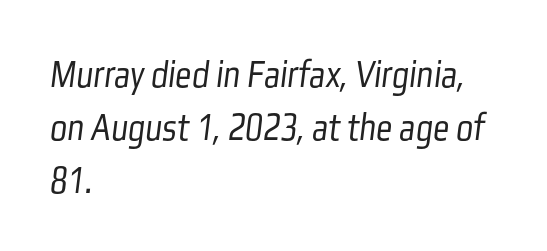
The image shows 40 px light, condensed sans-serif type; set left-aligned, normal line spacing (1.32x), normal letter spacing, not underlined; low stroke contrast and a medium x-height.
